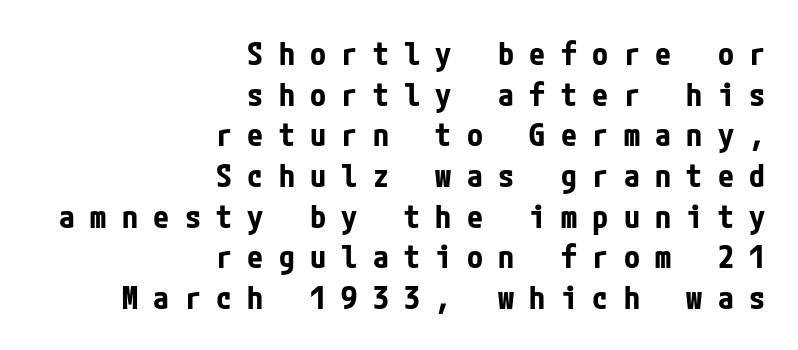
Layout note: lines flush right. The words here are not underlined. Type style note: lacks serifs. Tall strokes in this sample are plumb rather than angled. Strokes here are thick enough to call this a true bold. The rendering inserts visible extra space after every character.
